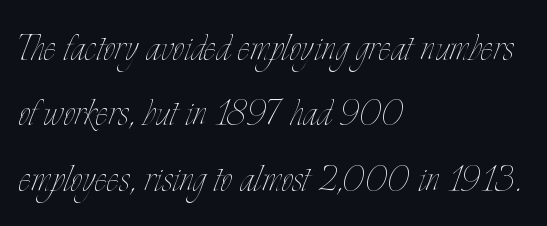
{"bold": "no", "weight": "thin", "width": "condensed", "stroke_contrast": "low", "x_height": "small", "monospaced": "no", "underline": "no", "align": "left", "line_spacing": "normal", "line_spacing_ratio": 1.39, "letter_spacing": "normal", "letter_spacing_em": 0.0, "glyph_px": 47}
